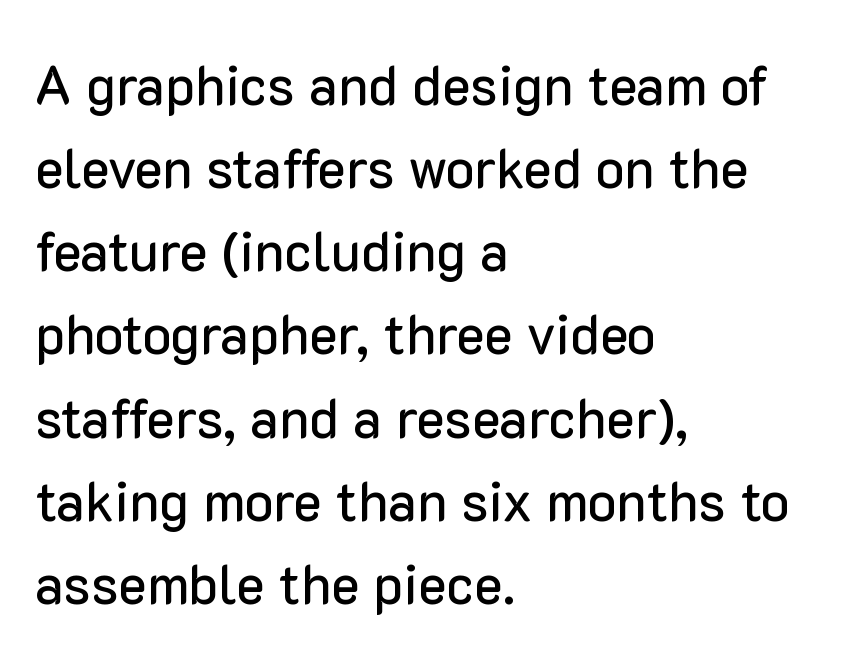
Q: Is the text italic (slanted)? A: No, it is upright.
Q: Is the typeface a serif or a sans-serif typeface? A: Sans-serif.
Q: Is the text underlined? A: No.
Q: How is the paragraph aligned? A: Left-aligned.
Q: Is the spacing between letters normal or unusually wide? A: Normal.
Q: Is the spacing between lines tight, normal or loose? A: Normal.
Q: Width (condensed, normal, or wide)? A: Normal.
Q: Stroke contrast? A: Low.
Q: x-height? A: Medium.
Q: Monospaced? A: No.
